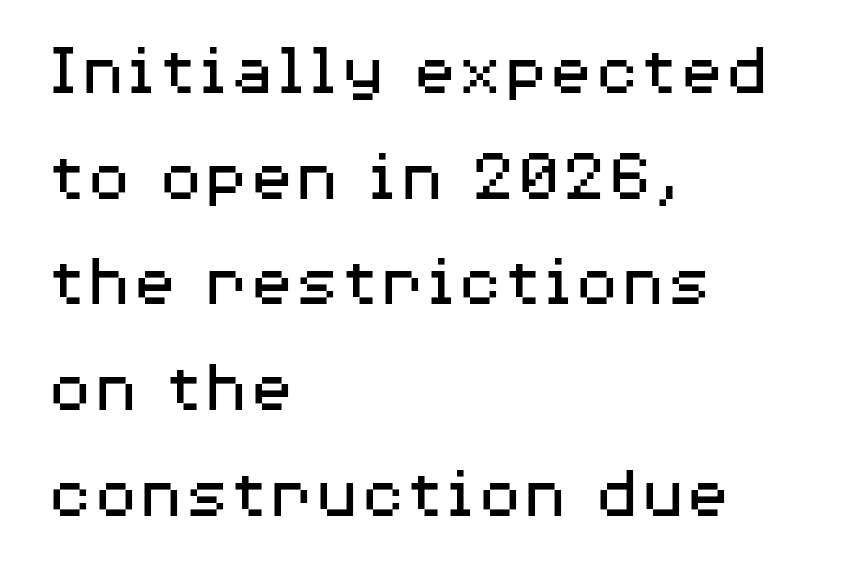
Q: Is the text bold? A: No.
Q: Is the text italic (slanted)? A: No, it is upright.
Q: Is the typeface a serif or a sans-serif typeface? A: Sans-serif.
Q: Is the text underlined? A: No.
Q: How is the paragraph aligned? A: Left-aligned.
Q: Is the spacing between letters normal or unusually wide? A: Normal.
Q: Is the spacing between lines tight, normal or loose? A: Normal.
Q: Width (condensed, normal, or wide)? A: Wide.
Q: Stroke contrast? A: Medium.
Q: x-height? A: Medium.
Q: Monospaced? A: No.
